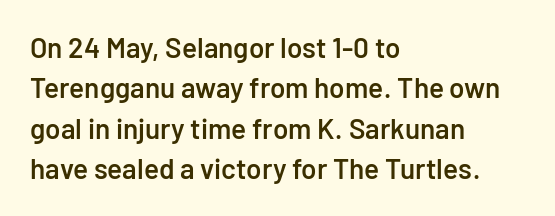
Each letter keeps its own natural width here, so spacing adapts to shape. No italicization has been applied; the sample stays upright. Each new line begins a customary step beneath the previous one. Rule under the text: the space is simply empty. Caption: standard tracking, unaltered.
